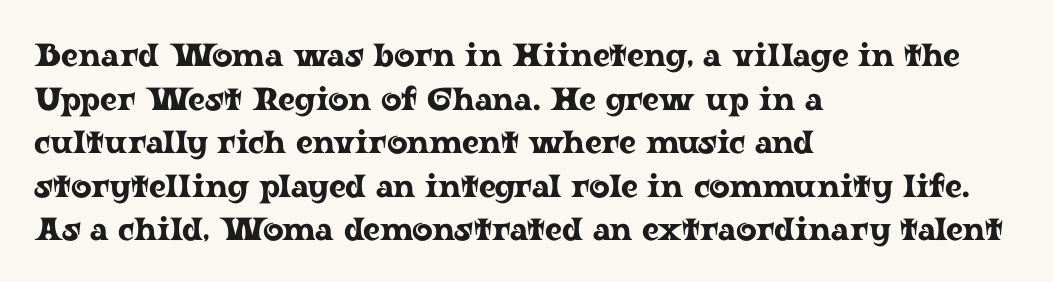
The image shows 32 px wide serif type, upright; set left-aligned, normal line spacing (1.36x), normal letter spacing, not underlined; low stroke contrast and a medium x-height.
